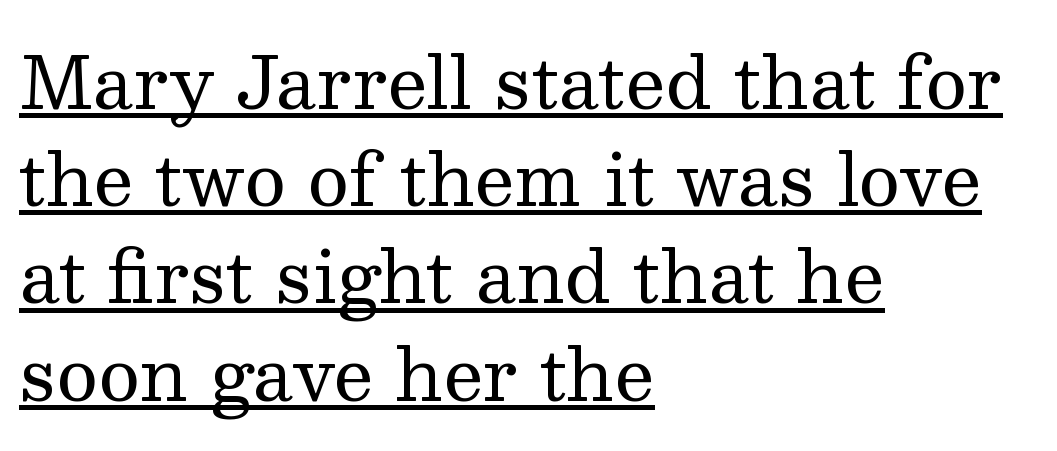
The image shows 72 px regular-weight serif type, upright; set left-aligned, normal line spacing (1.35x), normal letter spacing, underlined; medium stroke contrast and a medium x-height.
